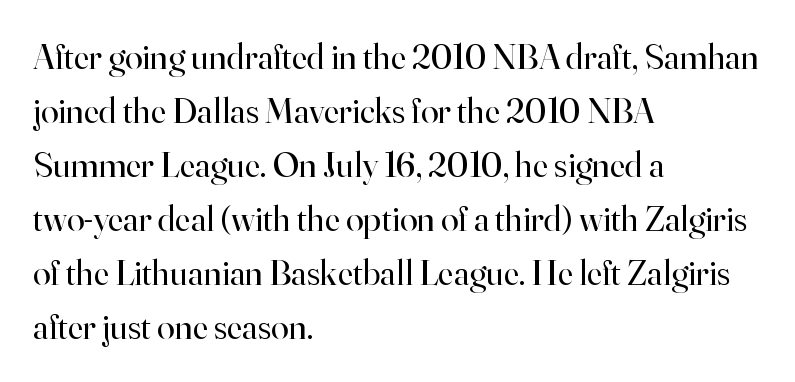
Is the block centered? No — it sits flush against the left margin. The rendering uses natural spacing where letterforms have individual widths. Unlike a clean sans, this face finishes its strokes with serifs. Tracking here is standard; glyphs follow each other at the usual distance. Notice how the stems are strictly vertical — no italics here. The leading is moderate, giving the passage an even texture.
